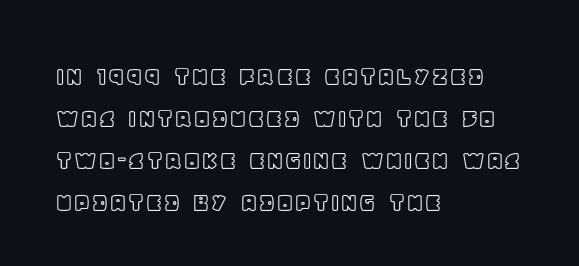
{"italic": "no", "width": "normal", "x_height": "large", "monospaced": "no", "underline": "no", "align": "left", "line_spacing": "normal", "line_spacing_ratio": 1.45, "letter_spacing": "normal", "letter_spacing_em": 0.0, "glyph_px": 29}
